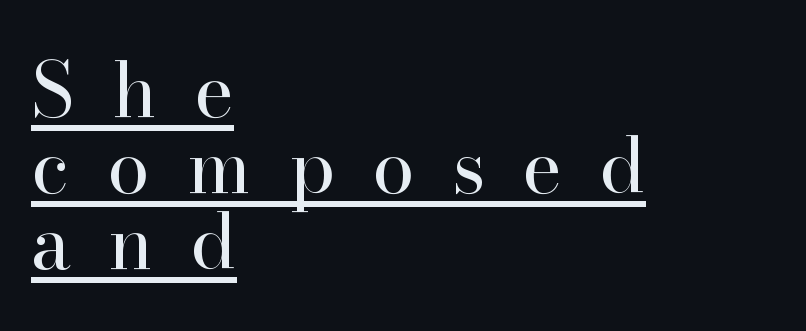
Q: Is the text bold? A: No.
Q: Is the text italic (slanted)? A: No, it is upright.
Q: Is the typeface a serif or a sans-serif typeface? A: Serif.
Q: Is the text underlined? A: Yes.
Q: How is the paragraph aligned? A: Left-aligned.
Q: Is the spacing between letters normal or unusually wide? A: Unusually wide.
Q: Is the spacing between lines tight, normal or loose? A: Tight.
Q: Width (condensed, normal, or wide)? A: Normal.
Q: Stroke contrast? A: High.
Q: x-height? A: Small.
Q: Monospaced? A: No.
